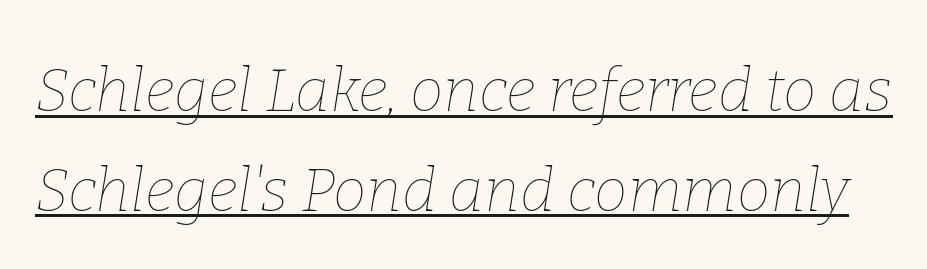
Q: Is the text bold? A: No.
Q: Is the text italic (slanted)? A: Yes, it leans right by about 9 degrees.
Q: Is the text underlined? A: Yes.
Q: Is the spacing between letters normal or unusually wide? A: Normal.
Q: Is the spacing between lines tight, normal or loose? A: Normal.
Q: Width (condensed, normal, or wide)? A: Normal.
Q: Stroke contrast? A: Low.
Q: x-height? A: Medium.
Q: Monospaced? A: No.
